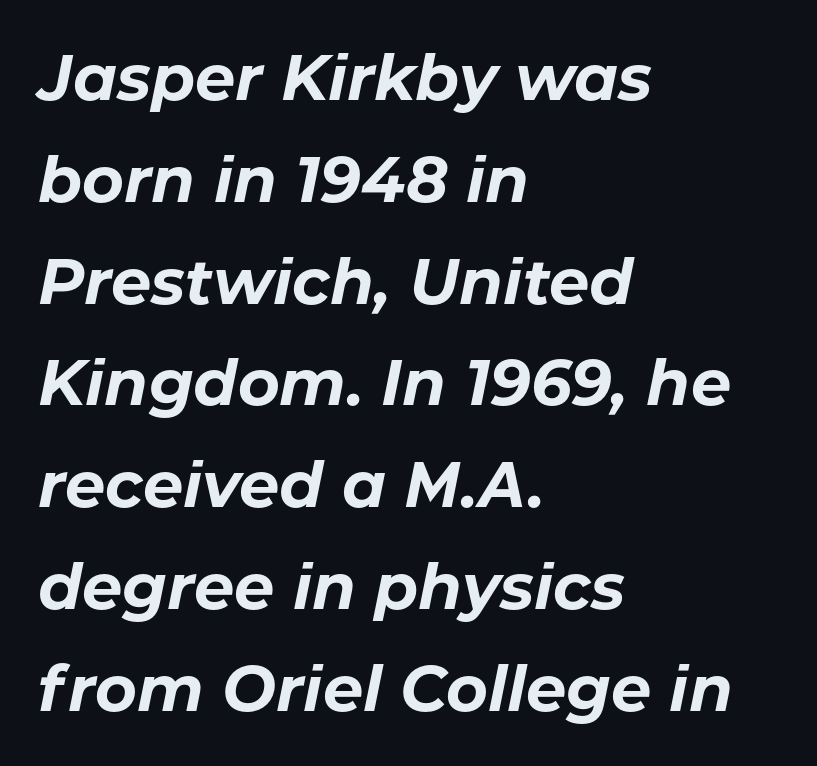
The specimen omits any rule beneath the text block's lines. If you measured baseline to baseline, you'd find a middling distance. What stands out about the letter spacing? Nothing — it is the standard amount. The letters advance in unequal steps, a hallmark of proportional type. Heavy, bold letterforms.
